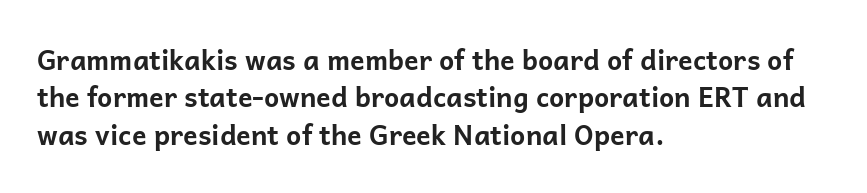
The image shows 27 px bold type, upright; set left-aligned, normal line spacing (1.38x), normal letter spacing, not underlined.
